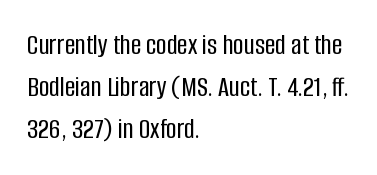
Q: Is the text italic (slanted)? A: No, it is upright.
Q: Is the typeface a serif or a sans-serif typeface? A: Sans-serif.
Q: Is the text underlined? A: No.
Q: How is the paragraph aligned? A: Left-aligned.
Q: Is the spacing between letters normal or unusually wide? A: Normal.
Q: Is the spacing between lines tight, normal or loose? A: Normal.
Q: Width (condensed, normal, or wide)? A: Condensed.
Q: Stroke contrast? A: Low.
Q: x-height? A: Large.
Q: Monospaced? A: No.
